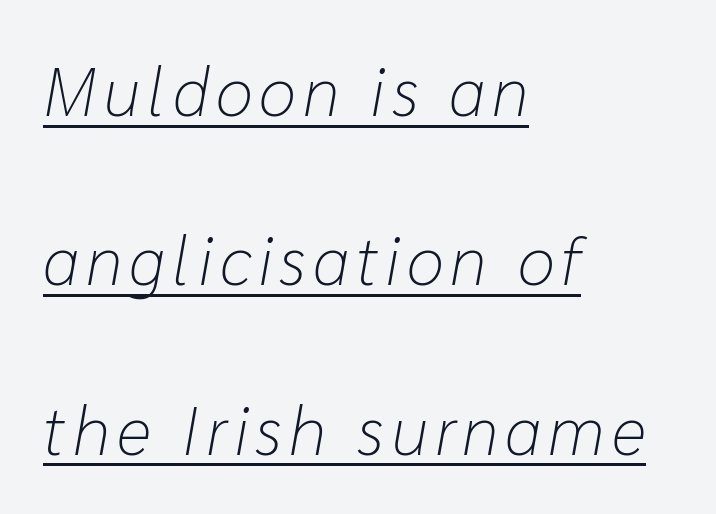
Q: Is the text bold? A: No.
Q: Is the text italic (slanted)? A: Yes, it leans right by about 10 degrees.
Q: Is the text underlined? A: Yes.
Q: How is the paragraph aligned? A: Left-aligned.
Q: Is the spacing between lines tight, normal or loose? A: Loose.
Q: Width (condensed, normal, or wide)? A: Normal.
Q: Stroke contrast? A: Low.
Q: x-height? A: Medium.
Q: Monospaced? A: No.
